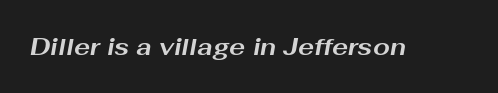
Quick note: underline off. The font is running at its bold setting. Nothing unusual about the tracking: characters are spaced as the font intends. Compared with ordinary roman type, these characters are visibly tilted.
